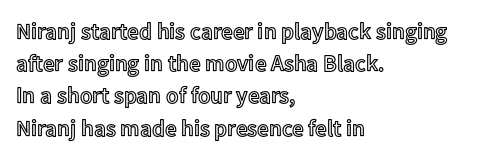
{"italic": "no", "underline": "no", "align": "left", "line_spacing": "normal", "line_spacing_ratio": 1.4, "letter_spacing": "normal", "letter_spacing_em": 0.0, "glyph_px": 23}
